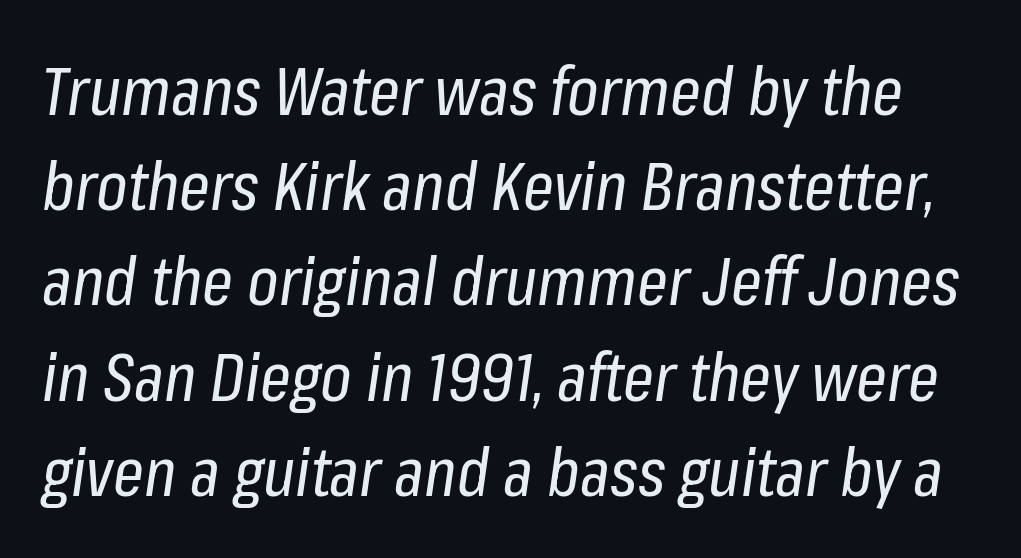
This sample has the flowing, uneven cadence of proportional lettering. Tracking here is standard; glyphs follow each other at the usual distance. These lines sit exactly where default settings would place them. Tall strokes in this sample are angled rather than plumb.
